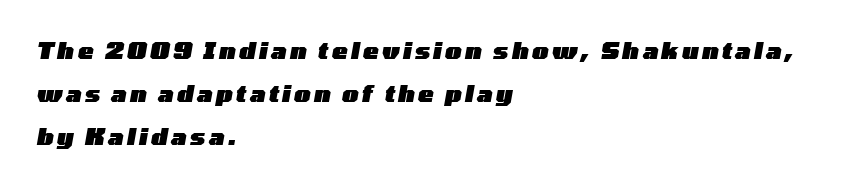
These lines stack with their left ends in a neat column. When letters slant like this, we call the style italic. A dark, heavy texture on the line: the type is bold. The passage shown is not underscored anywhere.
